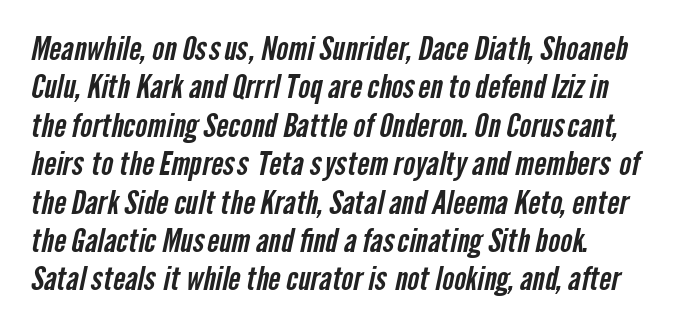
The image shows 32 px condensed sans-serif type; set line spacing 1.2x, normal letter spacing, not underlined; low stroke contrast and a medium x-height.
